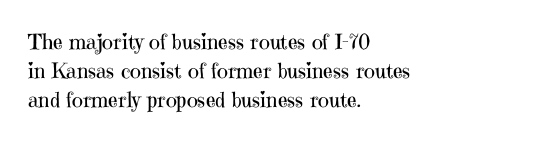
Q: Is the text bold? A: No.
Q: Is the text italic (slanted)? A: No, it is upright.
Q: Is the text underlined? A: No.
Q: How is the paragraph aligned? A: Left-aligned.
Q: Is the spacing between letters normal or unusually wide? A: Normal.
Q: Is the spacing between lines tight, normal or loose? A: Normal.
